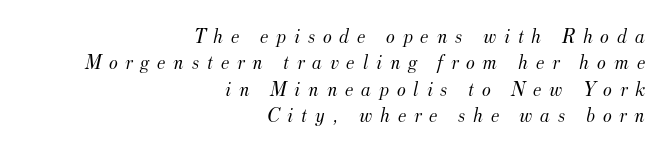
The image shows 21 px text type, italic (leaning right); set right-aligned, normal line spacing (1.26x), unusually wide letter spacing (+0.37 em), not underlined.
